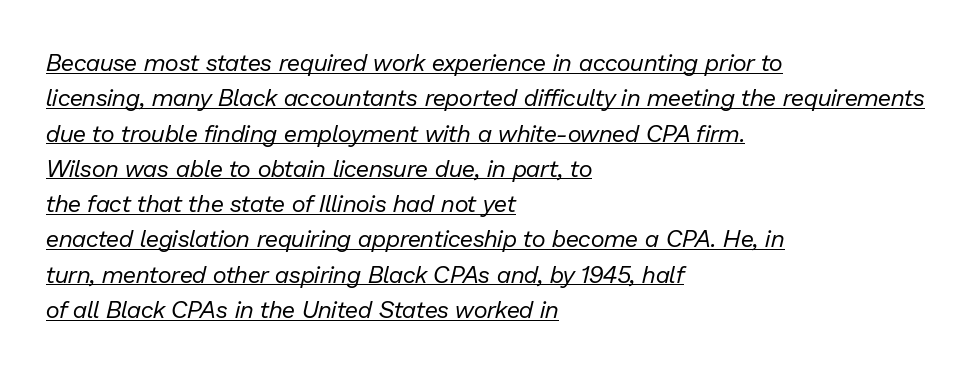
The image shows 24 px text type, italic (leaning right); set left-aligned, normal line spacing (1.47x), normal letter spacing, underlined.
